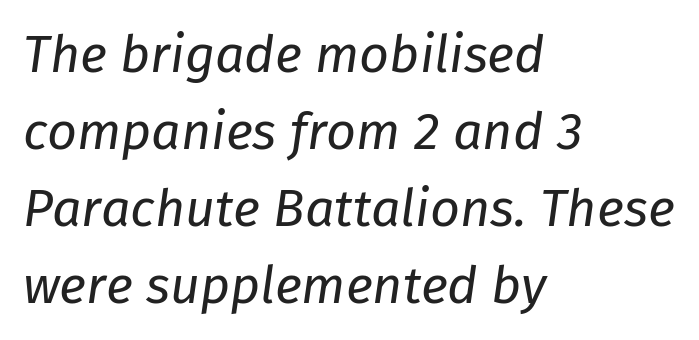
The image shows 52 px regular-weight type, italic (leaning right); set left-aligned, normal line spacing (1.48x), normal letter spacing, not underlined; low stroke contrast and a medium x-height.
